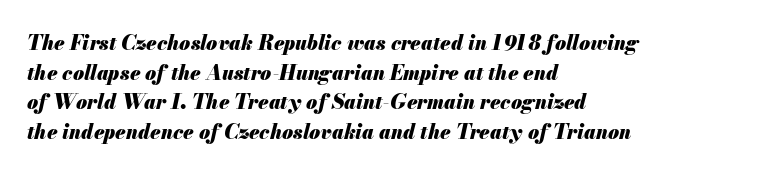
The image shows 20 px bold type, italic (leaning right); set left-aligned, normal line spacing (1.48x), normal letter spacing, not underlined.
